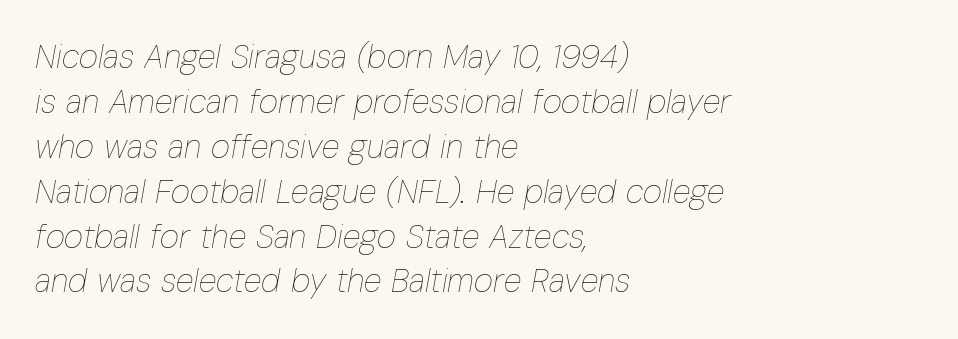
{"italic": "yes", "lean": "right", "slant_degrees": 10, "bold": "no", "weight": "thin", "width": "condensed", "stroke_contrast": "low", "x_height": "medium", "monospaced": "no", "underline": "no", "align": "left", "line_spacing": "normal", "line_spacing_ratio": 1.36, "letter_spacing": "normal", "letter_spacing_em": 0.0, "glyph_px": 33}
